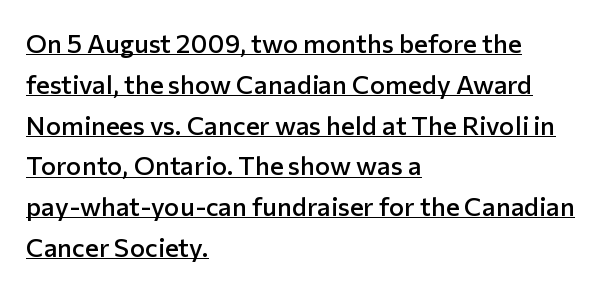
Q: Is the text bold? A: Semi-bold.
Q: Is the text italic (slanted)? A: No, it is upright.
Q: Is the text underlined? A: Yes.
Q: How is the paragraph aligned? A: Left-aligned.
Q: Is the spacing between letters normal or unusually wide? A: Normal.
Q: Is the spacing between lines tight, normal or loose? A: Normal.
